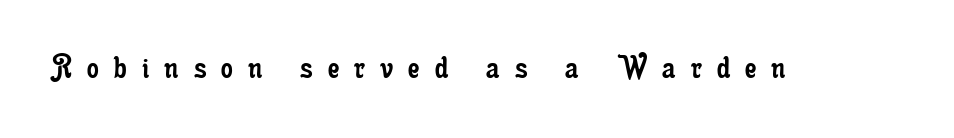
{"serif": "yes", "italic": "no", "bold": "no", "weight": "regular", "width": "condensed", "stroke_contrast": "low", "x_height": "small", "monospaced": "no", "underline": "no", "letter_spacing": "wide", "letter_spacing_em": 0.41, "glyph_px": 37}
